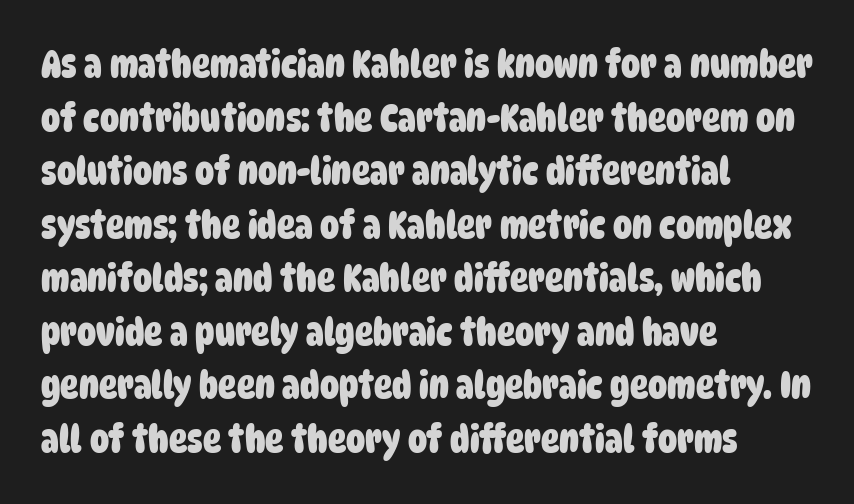
Q: Is the text bold? A: Yes.
Q: Is the typeface a serif or a sans-serif typeface? A: Sans-serif.
Q: Is the text underlined? A: No.
Q: How is the paragraph aligned? A: Left-aligned.
Q: Is the spacing between letters normal or unusually wide? A: Normal.
Q: Is the spacing between lines tight, normal or loose? A: Normal.
Q: Width (condensed, normal, or wide)? A: Condensed.
Q: Stroke contrast? A: Low.
Q: x-height? A: Large.
Q: Monospaced? A: No.
